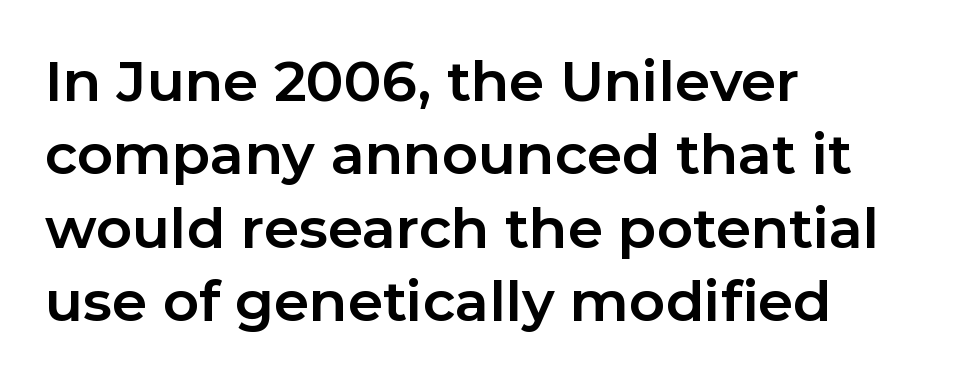
{"serif": "no", "italic": "no", "bold": "yes", "weight": "bold", "width": "normal", "stroke_contrast": "low", "x_height": "medium", "monospaced": "no", "underline": "no", "align": "left", "line_spacing": "normal", "line_spacing_ratio": 1.31, "letter_spacing": "normal", "letter_spacing_em": 0.0, "glyph_px": 56}
